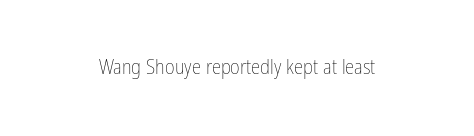
The image shows 21 px text type, upright; set normal letter spacing, not underlined.
